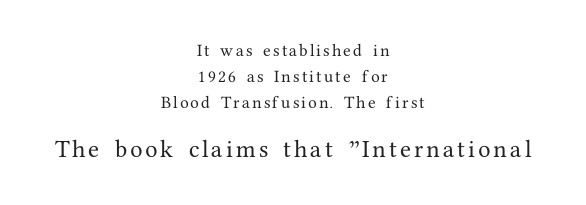
{"italic": "no", "underline": "no", "align": "center", "line_spacing_ratio": 1.85, "larger_block": "second", "size_ratio": 1.43, "glyph_px": 20}
